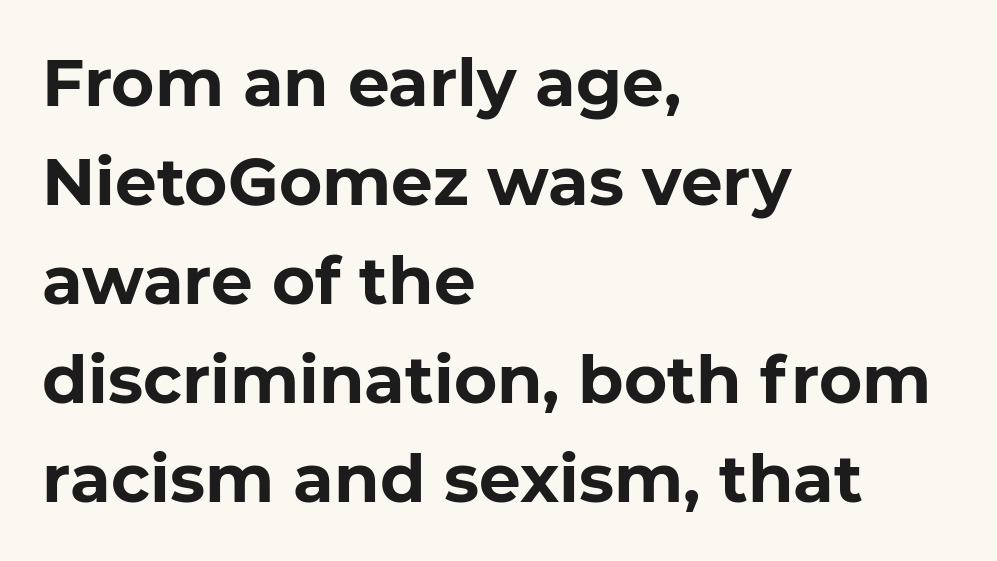
Note the varied advance widths — an 'i' is clearly narrower than an 'm'. These lines keep a tight, regular rhythm from letter to letter. What's the leading like? Ordinary, nothing unusual. Each letter's strokes conclude bluntly, with no projecting serifs. Each line starts at the same left margin while the right side varies.
